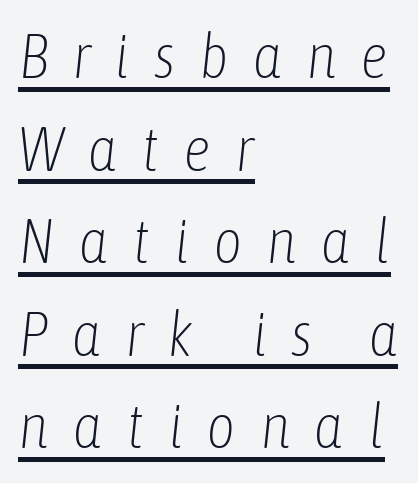
{"italic": "yes", "lean": "right", "slant_degrees": 6, "bold": "no", "weight": "light", "width": "condensed", "stroke_contrast": "low", "x_height": "medium", "monospaced": "no", "underline": "yes", "align": "left", "line_spacing": "normal", "line_spacing_ratio": 1.47, "letter_spacing": "wide", "letter_spacing_em": 0.38, "glyph_px": 63}
